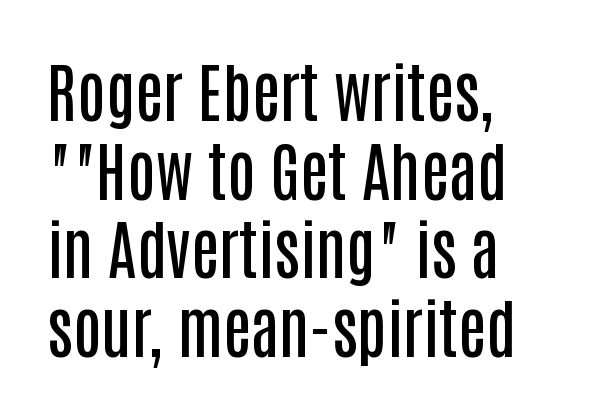
The image shows 64 px semibold, condensed sans-serif type, upright; set left-aligned, line spacing 1.23x, normal letter spacing, not underlined; low stroke contrast and a large x-height.
